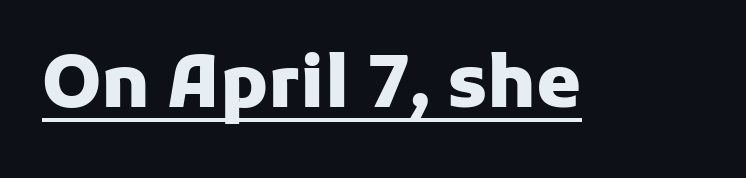
The image shows 72 px heavy sans-serif type, upright; set normal letter spacing, underlined; low stroke contrast and a medium x-height.
